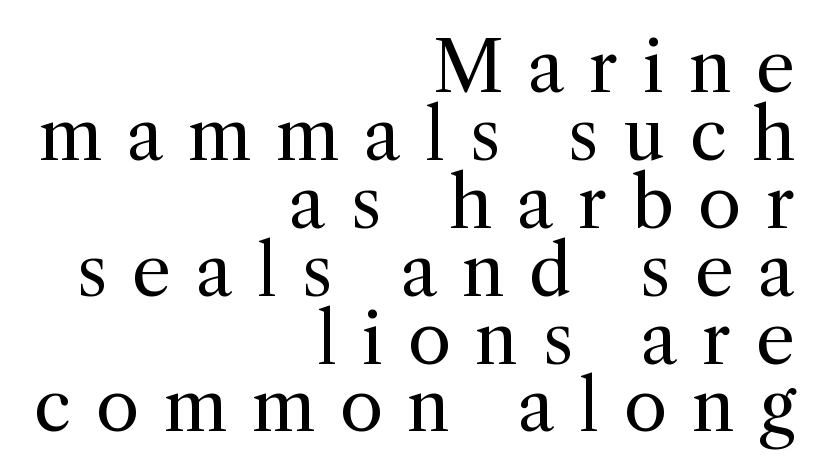
{"serif": "yes", "italic": "no", "bold": "no", "weight": "regular", "width": "normal", "x_height": "medium", "monospaced": "no", "underline": "no", "align": "right", "line_spacing": "tight", "line_spacing_ratio": 0.97, "letter_spacing": "wide", "letter_spacing_em": 0.35, "glyph_px": 70}
